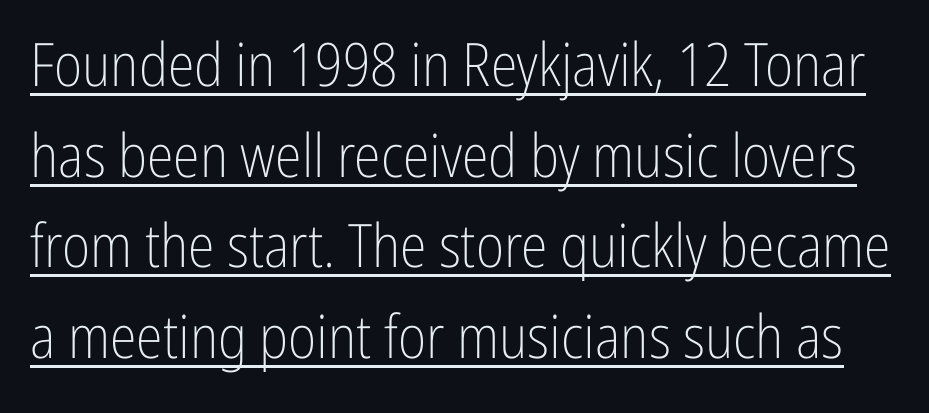
{"serif": "no", "italic": "no", "bold": "no", "weight": "light", "width": "condensed", "stroke_contrast": "low", "x_height": "medium", "monospaced": "no", "underline": "yes", "line_spacing": "normal", "line_spacing_ratio": 1.51, "letter_spacing": "normal", "letter_spacing_em": 0.0, "glyph_px": 60}
